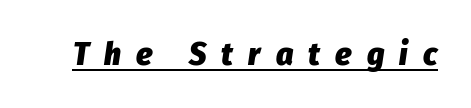
Q: Is the text bold? A: Yes.
Q: Is the text italic (slanted)? A: Yes, it leans right by about 8 degrees.
Q: Is the text underlined? A: Yes.
Q: Is the spacing between letters normal or unusually wide? A: Unusually wide.
Q: Width (condensed, normal, or wide)? A: Condensed.
Q: Stroke contrast? A: Low.
Q: x-height? A: Medium.
Q: Monospaced? A: No.
